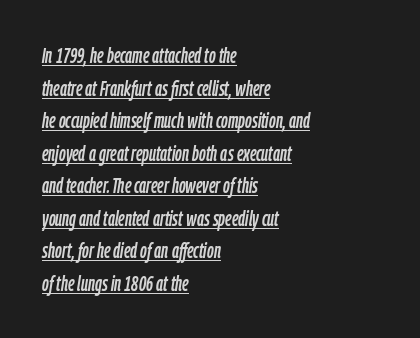
Q: Is the text italic (slanted)? A: Yes, it leans right by about 9 degrees.
Q: Is the text underlined? A: Yes.
Q: How is the paragraph aligned? A: Left-aligned.
Q: Is the spacing between letters normal or unusually wide? A: Normal.
Q: Is the spacing between lines tight, normal or loose? A: Normal.
